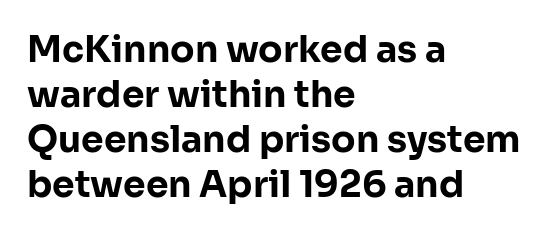
{"serif": "no", "italic": "no", "bold": "yes", "weight": "bold", "width": "normal", "stroke_contrast": "low", "x_height": "medium", "monospaced": "no", "underline": "no", "align": "left", "line_spacing": "normal", "line_spacing_ratio": 1.25, "letter_spacing": "normal", "letter_spacing_em": 0.0, "glyph_px": 36}
